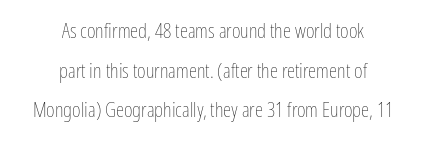
Q: Is the text bold? A: No.
Q: Is the text italic (slanted)? A: No, it is upright.
Q: Is the text underlined? A: No.
Q: How is the paragraph aligned? A: Centered.
Q: Is the spacing between letters normal or unusually wide? A: Normal.
